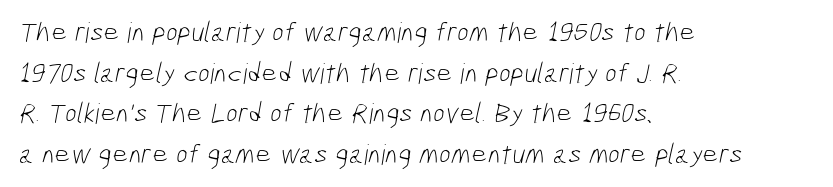
Q: Is the text bold? A: No.
Q: Is the typeface a serif or a sans-serif typeface? A: Sans-serif.
Q: Is the text underlined? A: No.
Q: How is the paragraph aligned? A: Left-aligned.
Q: Is the spacing between letters normal or unusually wide? A: Normal.
Q: Is the spacing between lines tight, normal or loose? A: Normal.
Q: Width (condensed, normal, or wide)? A: Condensed.
Q: Stroke contrast? A: Low.
Q: x-height? A: Medium.
Q: Monospaced? A: No.
